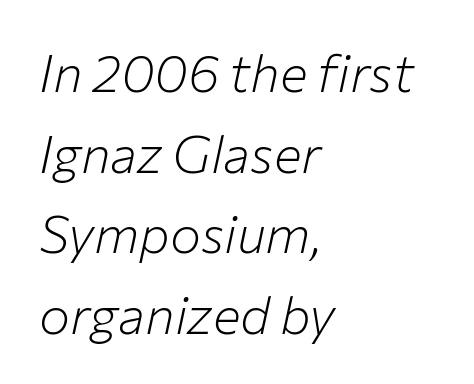
Q: Is the text bold? A: No.
Q: Is the text italic (slanted)? A: Yes, it leans right by about 12 degrees.
Q: Is the text underlined? A: No.
Q: How is the paragraph aligned? A: Left-aligned.
Q: Is the spacing between letters normal or unusually wide? A: Normal.
Q: Is the spacing between lines tight, normal or loose? A: Normal.
Q: Width (condensed, normal, or wide)? A: Normal.
Q: Stroke contrast? A: Low.
Q: x-height? A: Medium.
Q: Monospaced? A: No.
